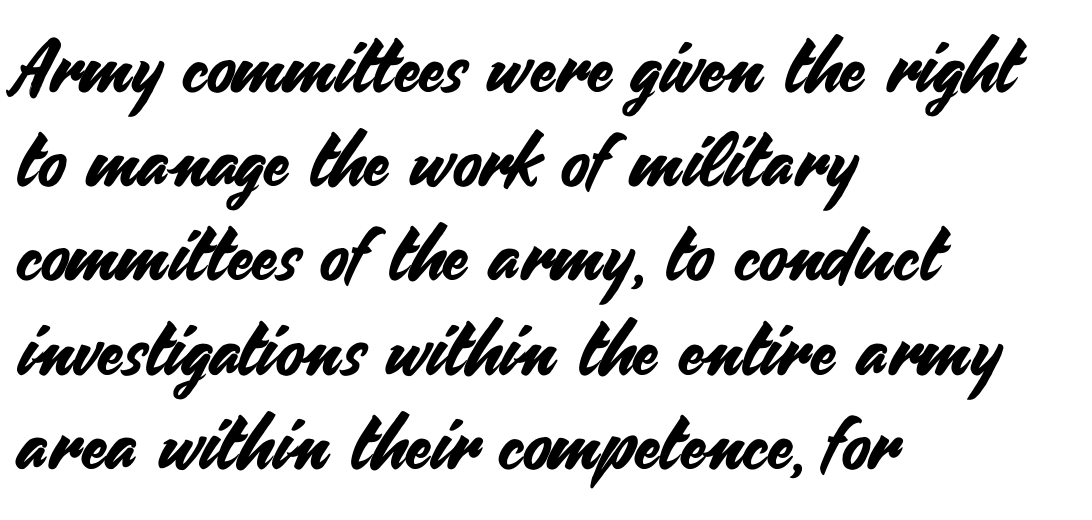
The image shows 73 px sans-serif type; set left-aligned, normal line spacing (1.29x), normal letter spacing, not underlined; medium stroke contrast and a small x-height.
